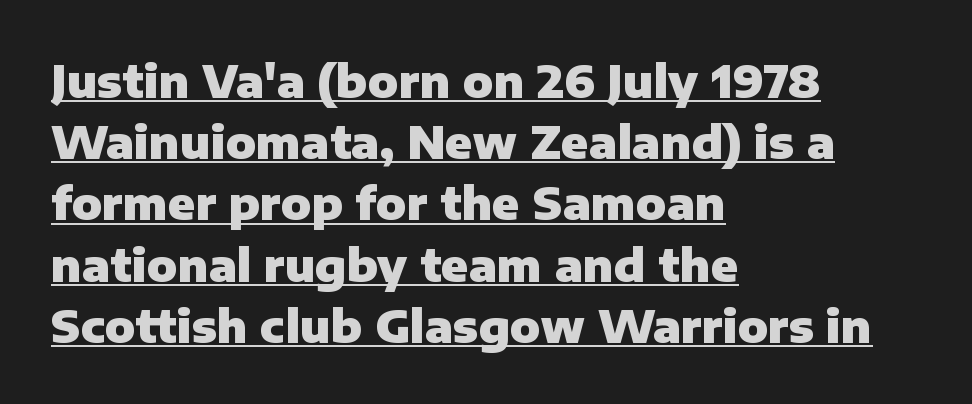
Underlined type. Observe the absence of serifs on each vertical stroke in this sample. These lines sit exactly where default settings would place them. The passage shown is emphatically bold. The lines are quadded left. Does extra space separate the letters? No, they use regular spacing.
